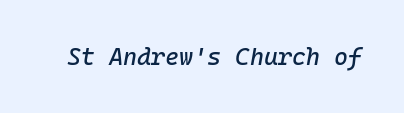
In terms of letterspacing, this is plain default setting. No word sits above an underline. The typography opts for an oblique posture over an upright one.
